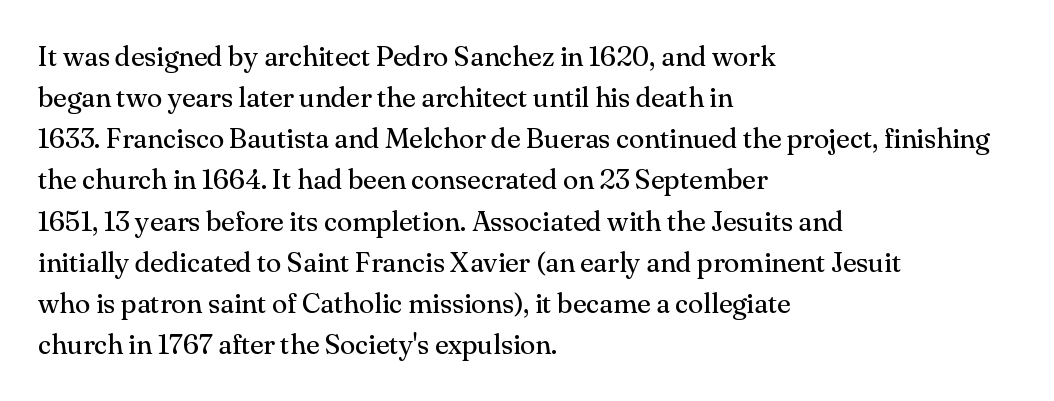
No chunkiness to these letters — they're not bold. Unlike italic type, these characters show no tilt at all. Inter-character spacing is left at the font's built-in metrics. I'd call this a serif setting — the letters wear small feet.
